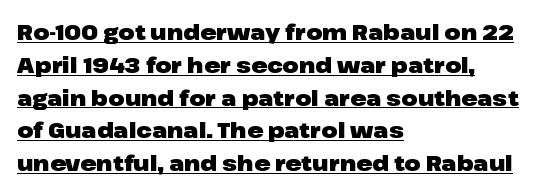
{"italic": "no", "bold": "yes", "underline": "yes", "align": "left", "line_spacing": "normal", "line_spacing_ratio": 1.56, "letter_spacing": "normal", "letter_spacing_em": 0.0, "glyph_px": 21}
